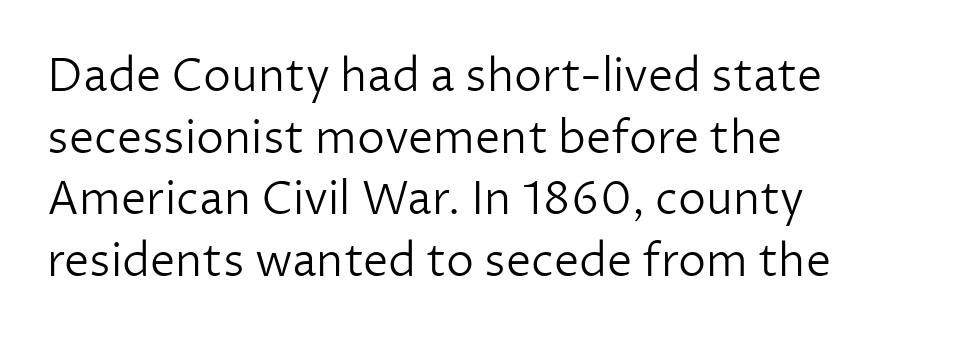
The image shows 45 px light sans-serif type, upright; set left-aligned, normal line spacing (1.37x), normal letter spacing, not underlined; low stroke contrast and a medium x-height.
